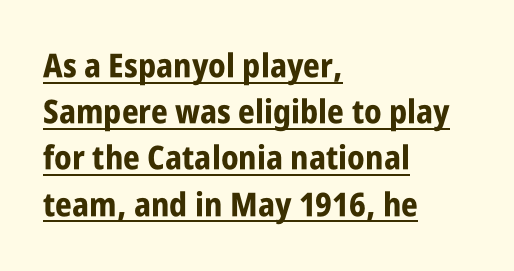
The image shows 33 px bold, condensed sans-serif type, upright; set left-aligned, normal line spacing (1.4x), normal letter spacing, underlined; low stroke contrast and a large x-height.
